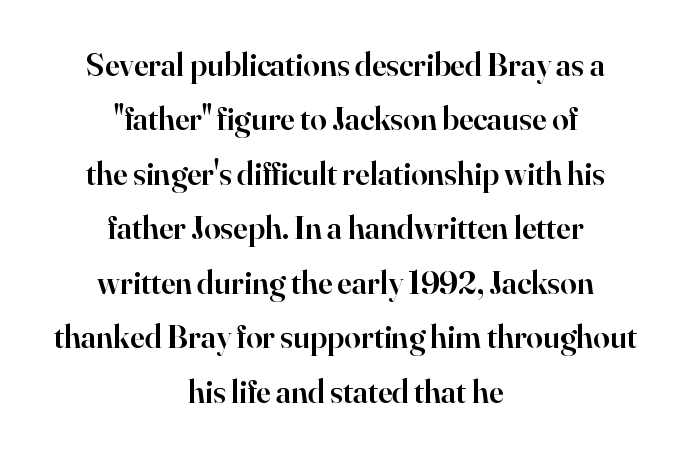
The image shows 33 px semibold serif type, upright; set centered, normal line spacing (1.65x), normal letter spacing, not underlined; high stroke contrast and a small x-height.
